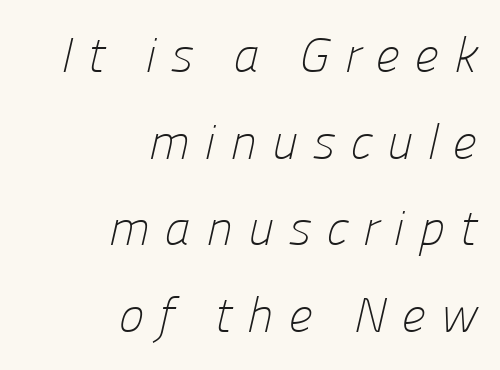
The text was rendered using a sans face with plain stroke endings. This sample is right-justified, so line beginnings fall wherever the words allow. Compared with typical body copy, the letter spacing here is much looser. You could not count columns in this text — the font is proportionally spaced.
